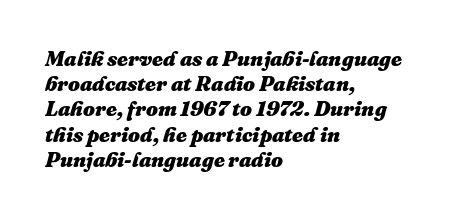
The image shows 21 px bold type, italic (leaning right); set left-aligned, line spacing 1.2x, normal letter spacing, not underlined.
